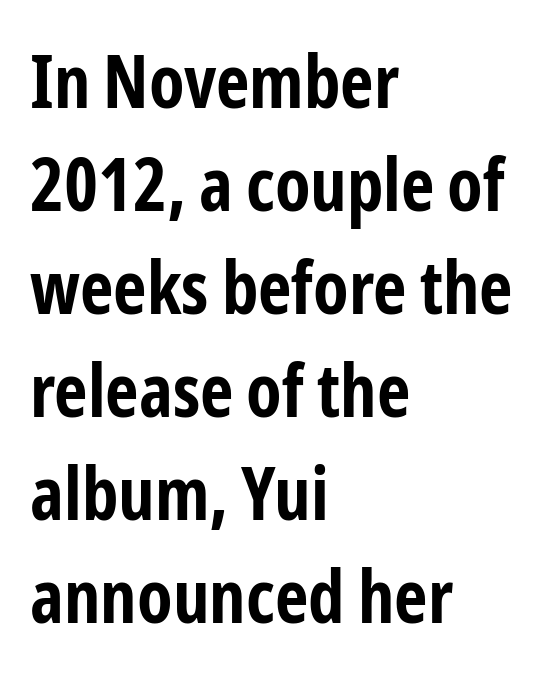
The image shows 73 px bold, condensed sans-serif type, upright; set left-aligned, normal line spacing (1.41x), normal letter spacing, not underlined; low stroke contrast and a medium x-height.
